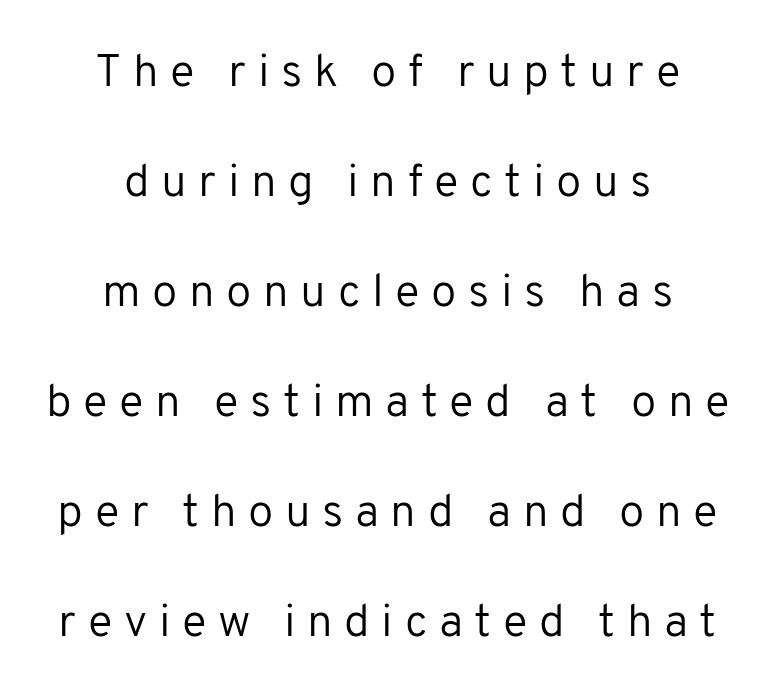
The image shows 46 px regular-weight sans-serif type, upright; set centered, loose line spacing (2.39x), unusually wide letter spacing (+0.25 em), not underlined; low stroke contrast and a medium x-height.
